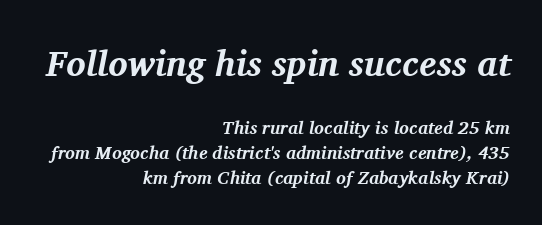
Q: Is the text bold? A: Yes.
Q: Is the text italic (slanted)? A: Yes, it leans right by about 11 degrees.
Q: Is the typeface a serif or a sans-serif typeface? A: Serif.
Q: Is the text underlined? A: No.
Q: How is the paragraph aligned? A: Right-aligned.
Q: Is the spacing between letters normal or unusually wide? A: Normal.
Q: Is the spacing between lines tight, normal or loose? A: Normal.
Q: Which block of text is set in a larger size, the first (top) or the second (bottom)? A: The first (top) one.
Q: Width (condensed, normal, or wide)? A: Normal.
Q: Stroke contrast? A: Medium.
Q: x-height? A: Medium.
Q: Monospaced? A: No.
